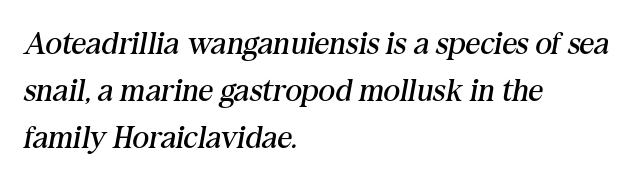
{"serif": "yes", "italic": "yes", "lean": "right", "slant_degrees": 10, "bold": "no", "weight": "regular", "width": "normal", "stroke_contrast": "medium", "x_height": "medium", "monospaced": "no", "underline": "no", "align": "left", "line_spacing": "normal", "line_spacing_ratio": 1.47, "letter_spacing": "normal", "letter_spacing_em": 0.0, "glyph_px": 32}
